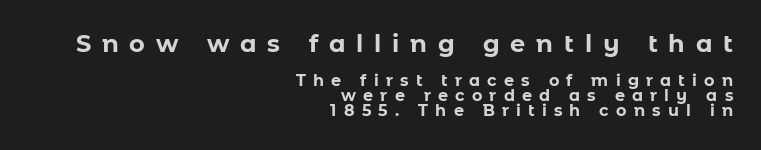
The image shows 24 px bold type, upright; set right-aligned, tight line spacing (0.95x), unusually wide letter spacing (+0.45 em), not underlined; the first (top) block is 1.5x larger.
